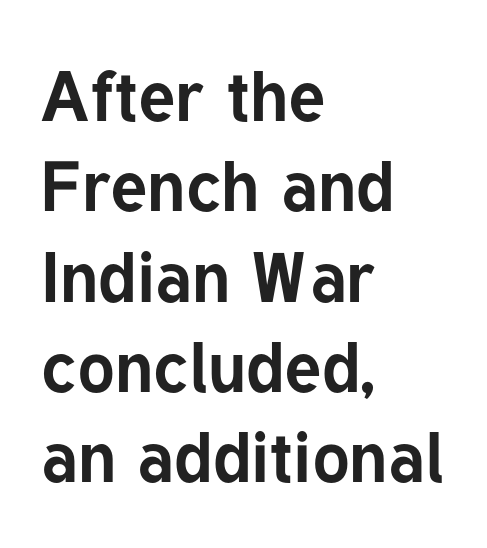
The vertical gap from one line to the next is medium. Short and long lines alike share a common starting point at left. Is this a sans? Yes — the strokes have no serifs. Upright lettering throughout. Descender tails drop into unmarked territory.
